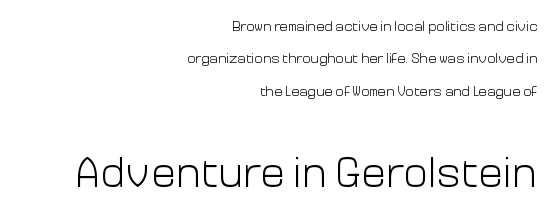
The image shows 42 px light sans-serif type, upright; set right-aligned, loose line spacing (2.31x), normal letter spacing, not underlined; the second (bottom) block is 3.0x larger; low stroke contrast and a medium x-height.
